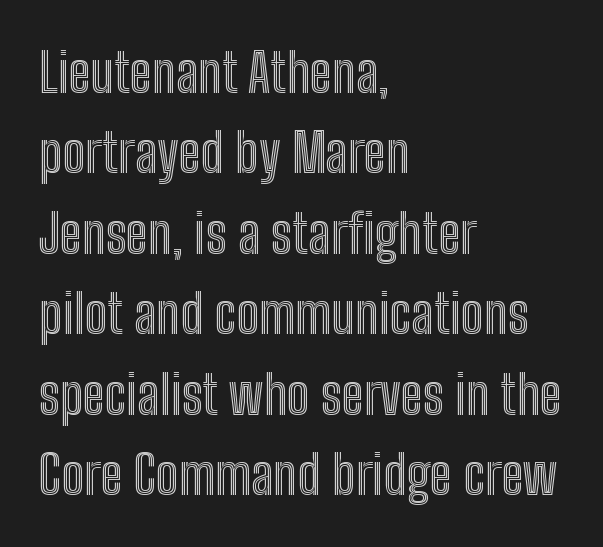
The image shows 54 px condensed type, upright; set left-aligned, normal line spacing (1.49x), normal letter spacing, not underlined; a medium x-height.
